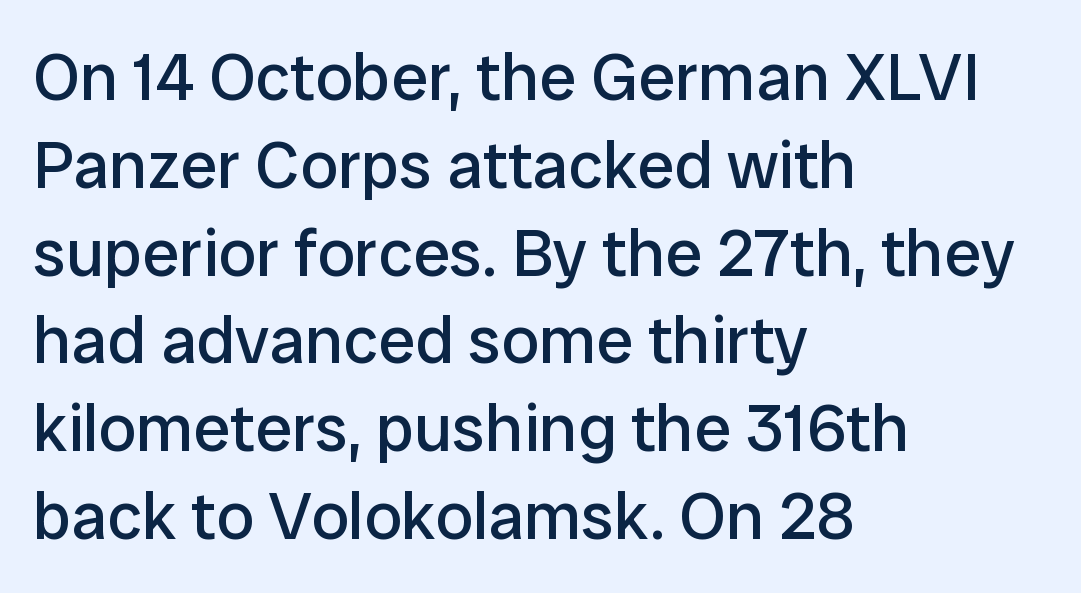
Bold? No — there's no thickening of the strokes. A student would call this left alignment; a typographer would say flush left, rag right. Look at the bottom of the vertical strokes: they stop flat, with no serifs. If you measured baseline to baseline, you'd find a middling distance. Students, note that the glyphs here touch the page at normal intervals. This is the regular roman posture of the typeface.
